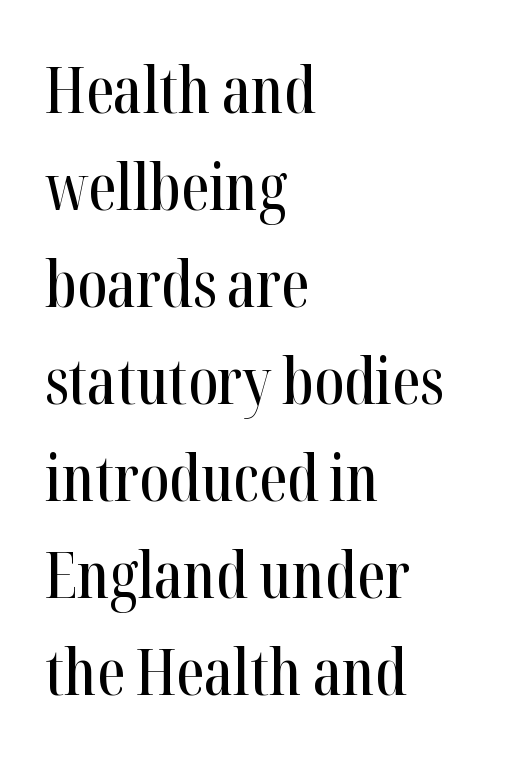
The letters carry serifs — small finishing strokes at the ends of their stems. Character widths vary here, with narrow letters taking less room than wide ones. The rendering uses a moderate line-height, typical for paragraphs. A roman cut, with each character standing at attention.
